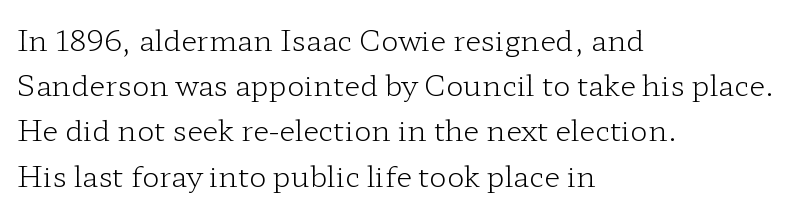
{"serif": "yes", "italic": "no", "bold": "no", "weight": "light", "width": "wide", "stroke_contrast": "low", "x_height": "medium", "monospaced": "no", "underline": "no", "align": "left", "line_spacing": "normal", "line_spacing_ratio": 1.56, "letter_spacing": "normal", "letter_spacing_em": 0.0, "glyph_px": 29}
